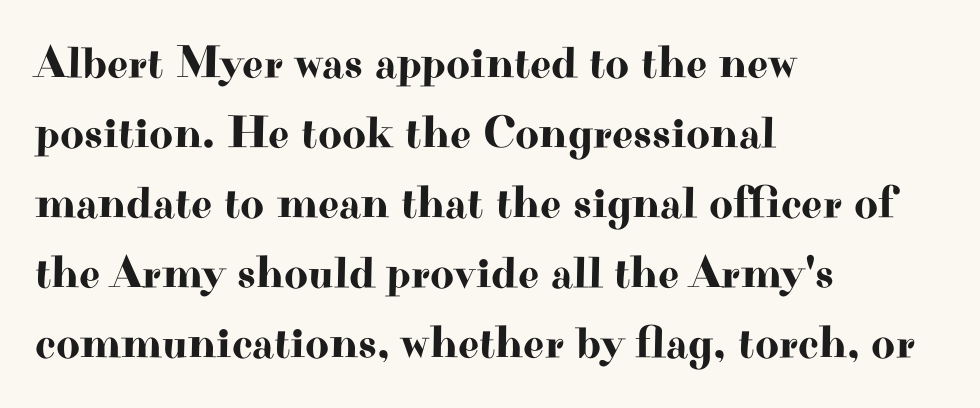
{"serif": "yes", "italic": "no", "width": "wide", "stroke_contrast": "high", "x_height": "small", "monospaced": "no", "underline": "no", "align": "left", "line_spacing": "normal", "line_spacing_ratio": 1.52, "letter_spacing": "normal", "letter_spacing_em": 0.0, "glyph_px": 46}
